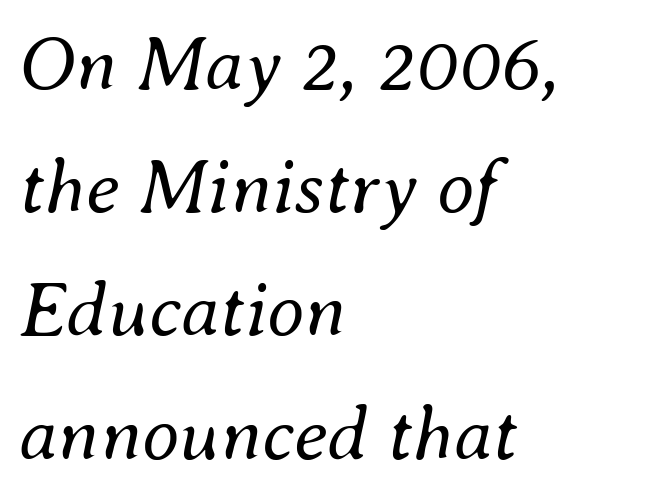
The image shows 77 px regular-weight type, italic (leaning right); set left-aligned, normal line spacing (1.6x), normal letter spacing, not underlined; medium stroke contrast and a small x-height.
